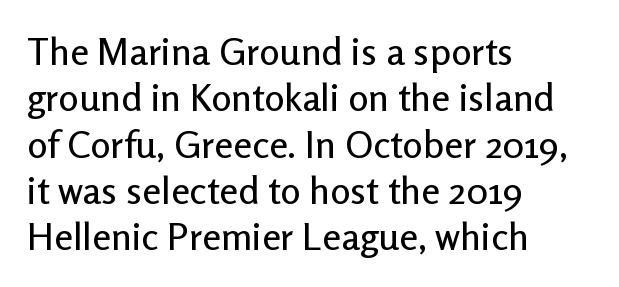
Q: Is the text italic (slanted)? A: No, it is upright.
Q: Is the typeface a serif or a sans-serif typeface? A: Sans-serif.
Q: Is the text underlined? A: No.
Q: How is the paragraph aligned? A: Left-aligned.
Q: Is the spacing between letters normal or unusually wide? A: Normal.
Q: Width (condensed, normal, or wide)? A: Normal.
Q: Stroke contrast? A: Low.
Q: x-height? A: Medium.
Q: Monospaced? A: No.
